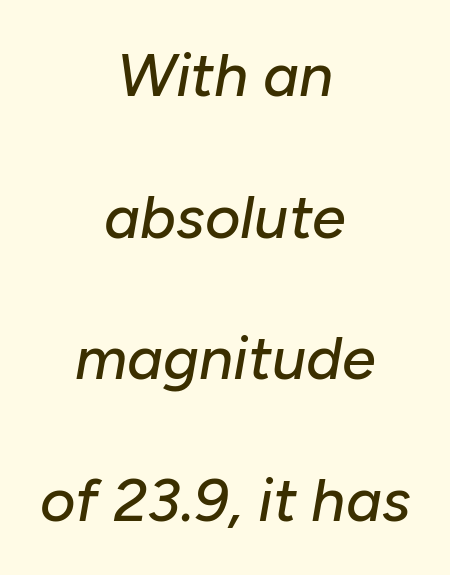
Q: Is the text italic (slanted)? A: Yes, it leans right by about 10 degrees.
Q: Is the text underlined? A: No.
Q: How is the paragraph aligned? A: Centered.
Q: Is the spacing between letters normal or unusually wide? A: Normal.
Q: Is the spacing between lines tight, normal or loose? A: Loose.
Q: Width (condensed, normal, or wide)? A: Normal.
Q: Stroke contrast? A: Low.
Q: x-height? A: Medium.
Q: Monospaced? A: No.
